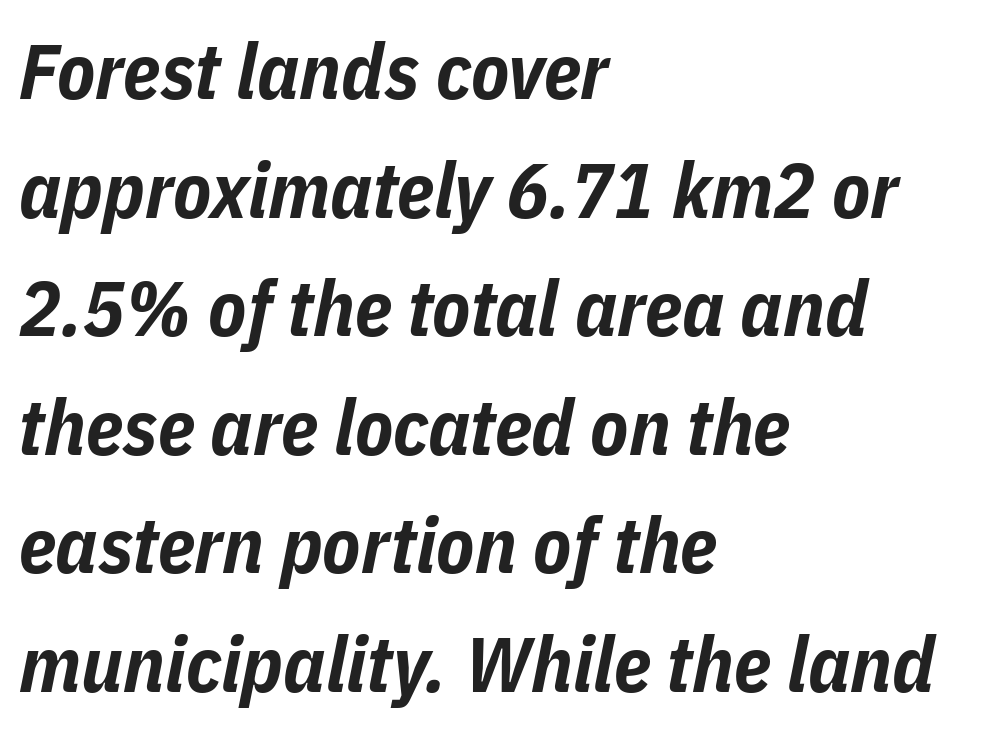
The gaps between neighbouring characters are ordinary and unremarkable. What's the leading like? Ordinary, nothing unusual. Line beginnings align vertically; line endings do not. Do the characters align in a grid? No, the font is proportional. You can tell it's italic because the verticals aren't actually vertical. Underline: absent.
